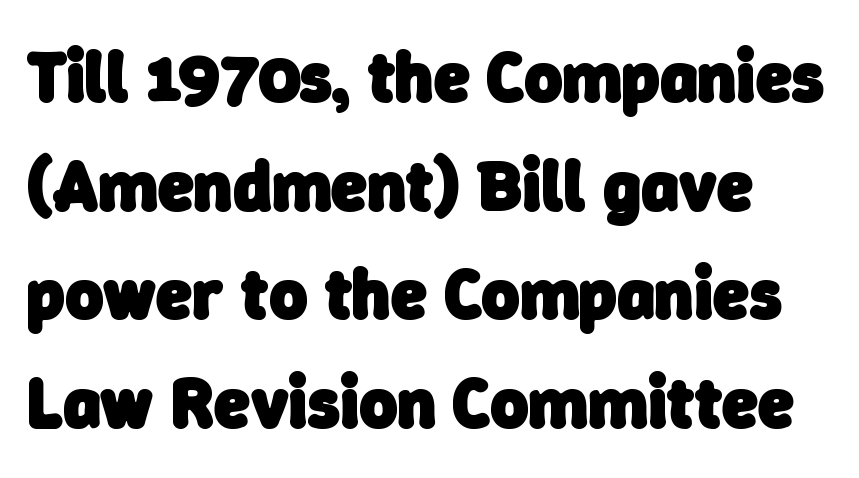
The image shows 72 px heavy sans-serif type; set normal line spacing (1.51x), normal letter spacing, not underlined; low stroke contrast and a medium x-height.
